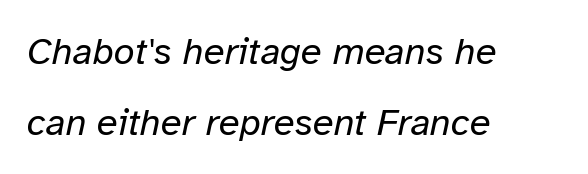
The image shows 38 px regular-weight type, italic (leaning right); set left-aligned, line spacing 1.86x, normal letter spacing, not underlined; low stroke contrast and a medium x-height.
